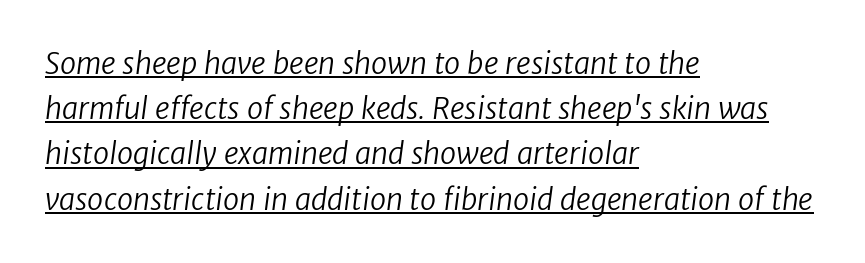
The image shows 29 px regular-weight sans-serif type; set left-aligned, normal line spacing (1.56x), normal letter spacing, underlined; low stroke contrast and a medium x-height.
